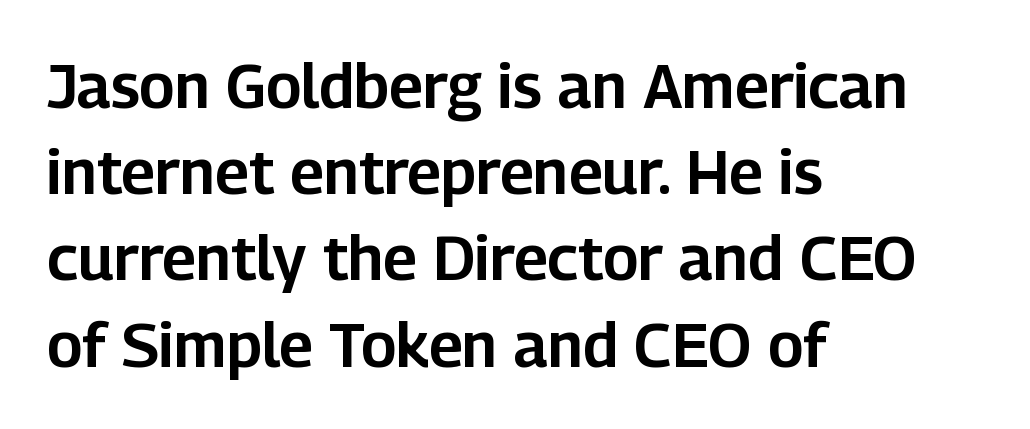
The passage is arranged the way most books set body copy — flush left. Unmarked baselines from the first word to the last. Nobody touched the tracking dial on this one. Vertical spacing — default. You could not count columns in this text — the font is proportionally spaced. Does the lettering tilt? It doesn't — this is upright.
